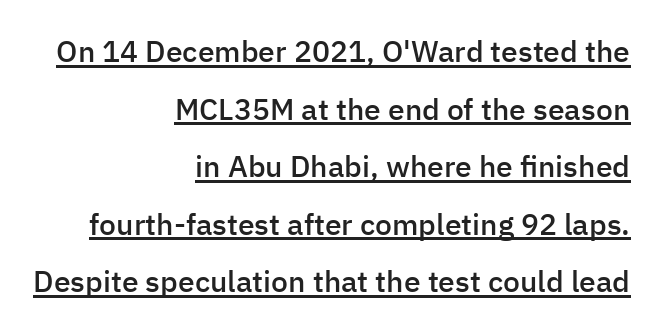
{"serif": "no", "italic": "no", "bold": "semi", "weight": "semibold", "width": "normal", "stroke_contrast": "low", "x_height": "medium", "monospaced": "no", "underline": "yes", "align": "right", "line_spacing": "loose", "line_spacing_ratio": 1.92, "letter_spacing": "normal", "letter_spacing_em": 0.0, "glyph_px": 30}
